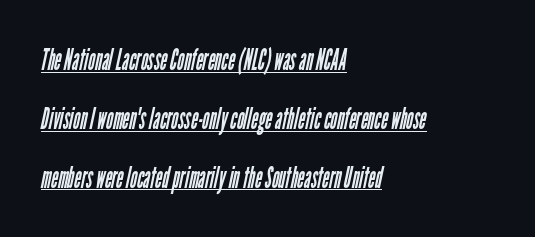
The image shows 30 px regular-weight, condensed sans-serif type; set left-aligned, loose line spacing (1.96x), normal letter spacing, underlined; low stroke contrast and a medium x-height.
